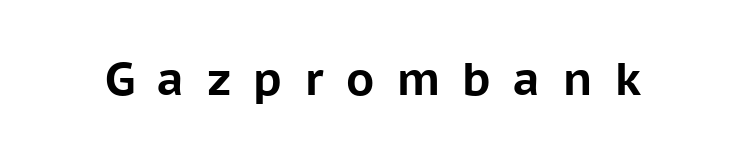
{"serif": "no", "italic": "no", "bold": "yes", "weight": "bold", "width": "normal", "stroke_contrast": "low", "x_height": "medium", "monospaced": "no", "underline": "no", "letter_spacing": "wide", "letter_spacing_em": 0.49, "glyph_px": 46}
